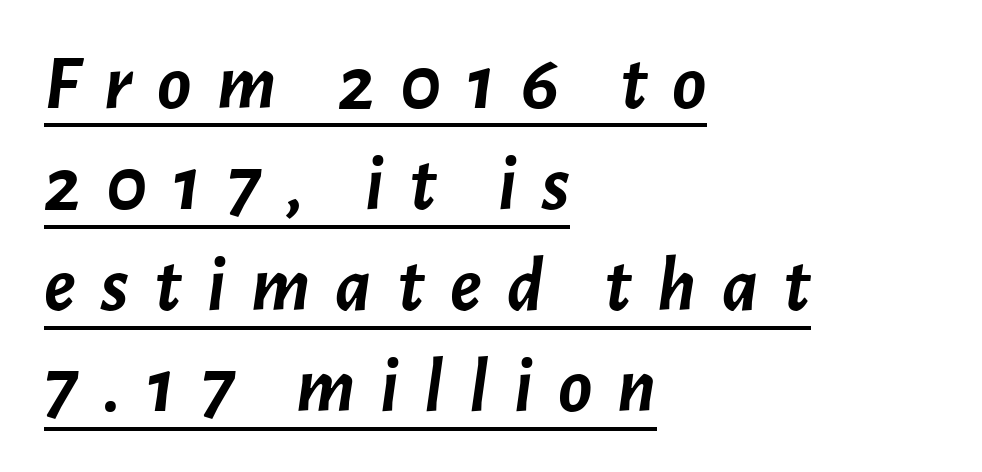
In terms of posture, this sample is oblique. The text block is weighted toward the left margin, trailing off unevenly rightward. The typesetting leans heavy: a genuine bold. Do the characters align in a grid? No, the font is proportional. A normal amount of white space separates one row of letters from the next.
